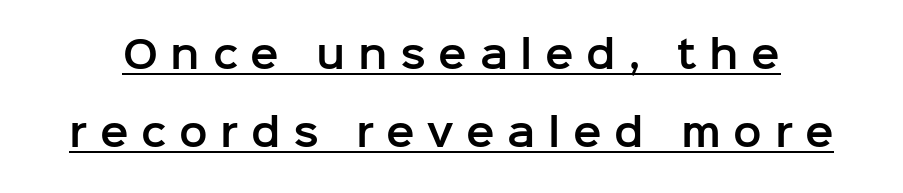
The image shows 38 px sans-serif type, upright; set loose line spacing (2.05x), unusually wide letter spacing (+0.33 em), underlined; low stroke contrast and a medium x-height.
